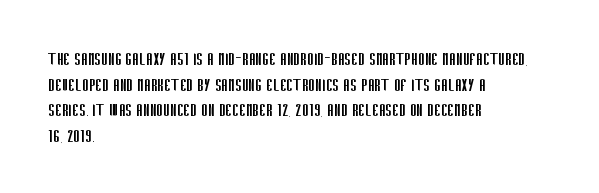
The weight would be labelled regular, book, light, or lighter still. Tall strokes in this sample are plumb rather than angled. These lines stack with their left ends in a neat column. Unmarked baselines from the first word to the last. Regular leading. A typesetter would call this zero additional tracking.
